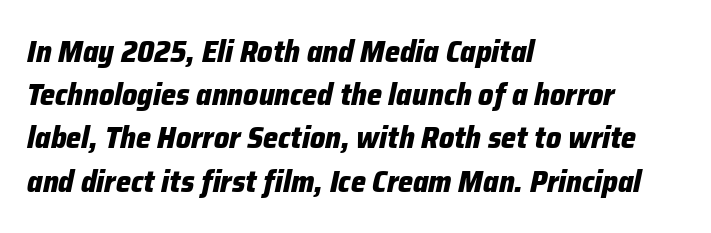
Q: Is the text bold? A: Yes.
Q: Is the text italic (slanted)? A: Yes, it leans right by about 12 degrees.
Q: Is the text underlined? A: No.
Q: How is the paragraph aligned? A: Left-aligned.
Q: Is the spacing between letters normal or unusually wide? A: Normal.
Q: Is the spacing between lines tight, normal or loose? A: Normal.
Q: Width (condensed, normal, or wide)? A: Normal.
Q: Stroke contrast? A: Low.
Q: x-height? A: Medium.
Q: Monospaced? A: No.
